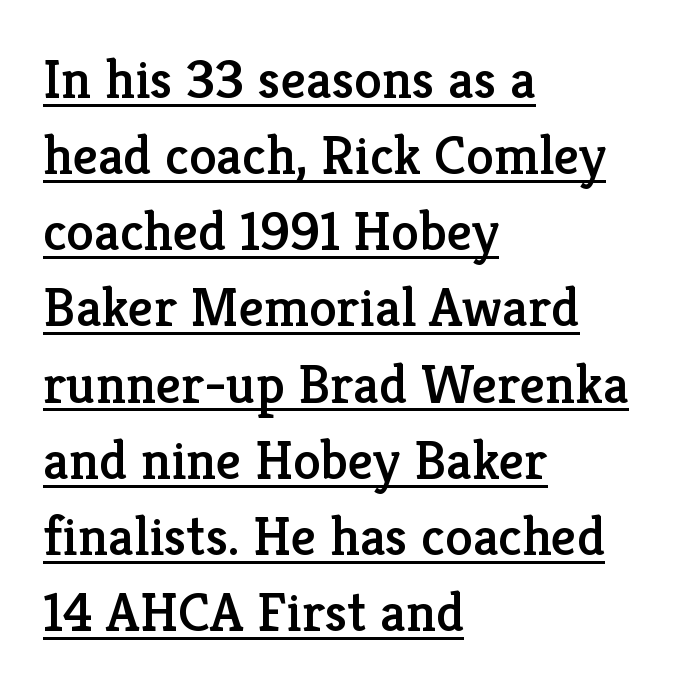
Decoration check: the copy is underlined. One-word summary of the alignment: left. Reading down the column, the eye jumps a familiar distance to each next line. No extra tracking has been applied to these lines. To sum up the face: it has serifs.
